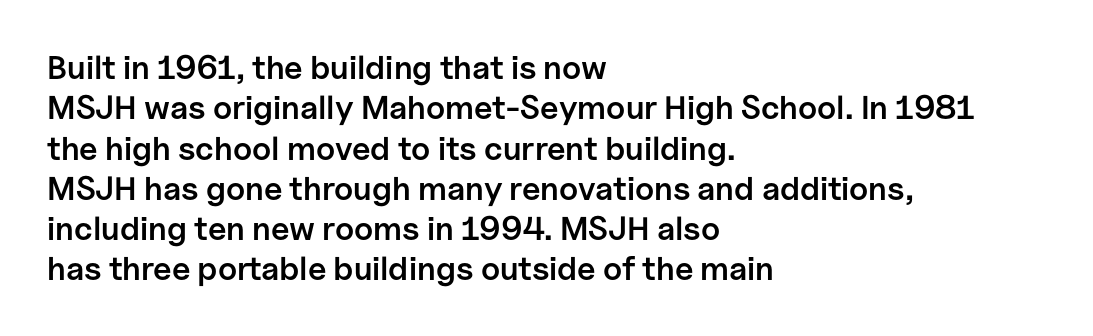
The image shows 33 px semibold sans-serif type, upright; set left-aligned, line spacing 1.22x, normal letter spacing, not underlined; low stroke contrast and a medium x-height.
